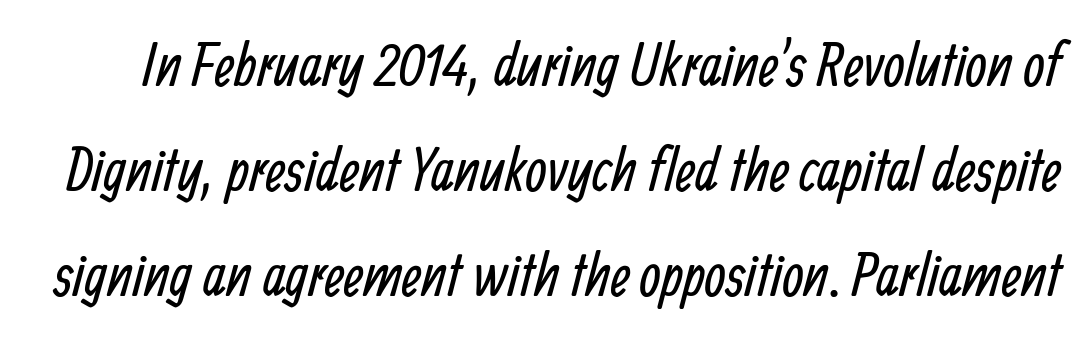
Rule under the text: the space is simply empty. Vertical stems look standard width or narrower in stroke. Here the glyphs are tracked normally, forming tight word shapes. Check where the strokes stop: nothing finishes them off — pure sans. The face used here is proportionally spaced, like ordinary book or web type.
